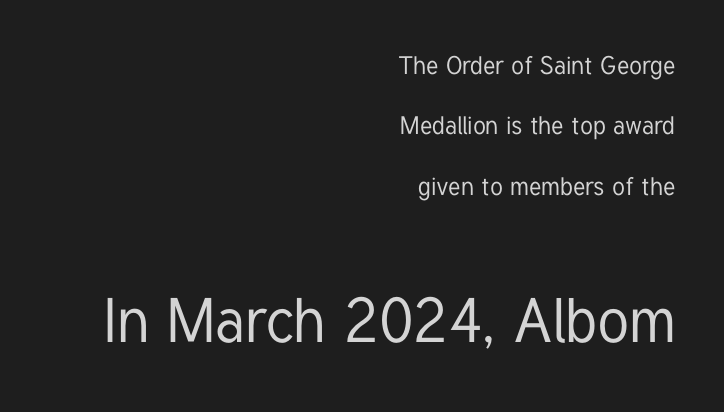
The image shows 62 px condensed sans-serif type, upright; set right-aligned, loose line spacing (2.42x), normal letter spacing, not underlined; the second (bottom) block is 2.48x larger; low stroke contrast and a medium x-height.
